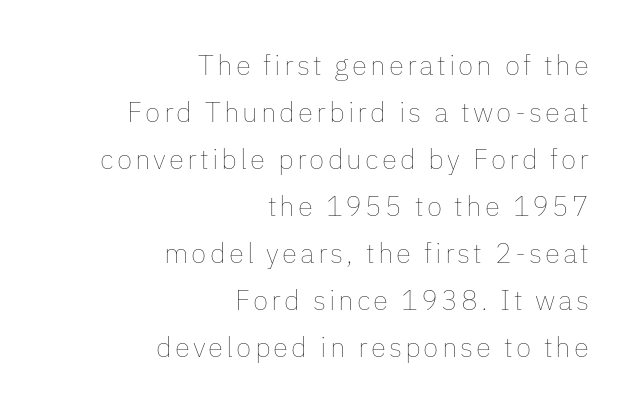
The image shows 28 px thin type, upright; set right-aligned, normal line spacing (1.68x), not underlined; low stroke contrast and a medium x-height.
